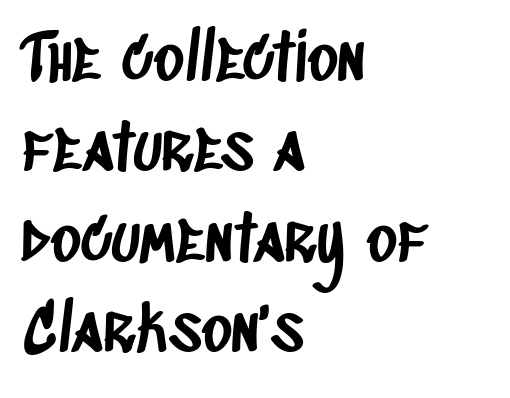
In CSS terms this would be text-align: left. Each row of text sits above clean, open space. The font family rendered here belongs to the sans-serif group. The horizontal fit of the characters is conventional and even.
